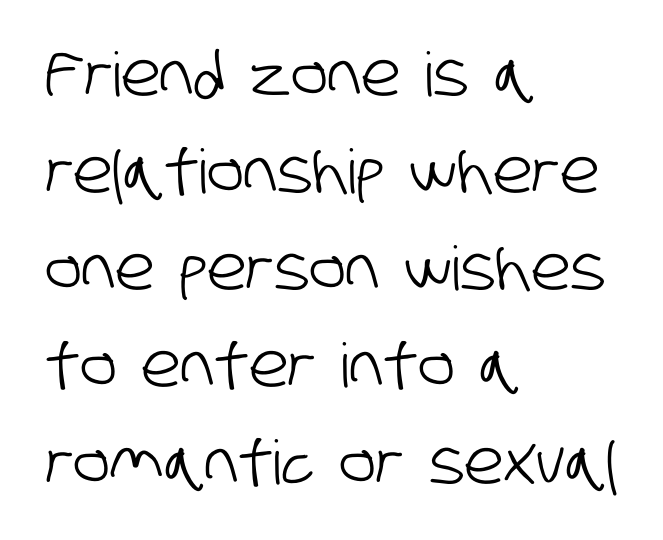
The image shows 61 px condensed sans-serif type; set left-aligned, normal line spacing (1.59x), normal letter spacing, not underlined; low stroke contrast and a large x-height.
